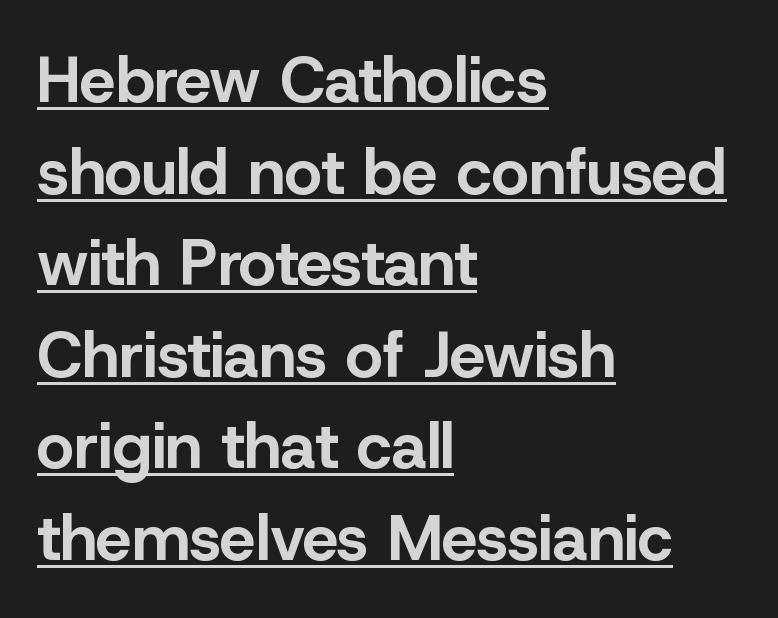
{"serif": "no", "italic": "no", "bold": "yes", "weight": "bold", "width": "normal", "stroke_contrast": "low", "x_height": "medium", "monospaced": "no", "underline": "yes", "align": "left", "line_spacing": "normal", "line_spacing_ratio": 1.43, "letter_spacing": "normal", "letter_spacing_em": 0.0, "glyph_px": 64}
